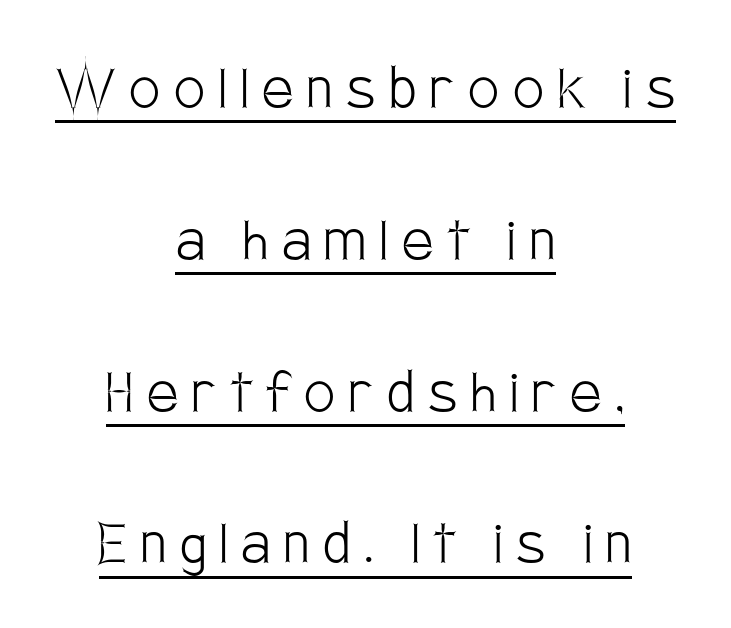
The image shows 69 px light, condensed sans-serif type, upright; set centered, loose line spacing (2.2x), unusually wide letter spacing (+0.2 em), underlined; low stroke contrast and a large x-height.
